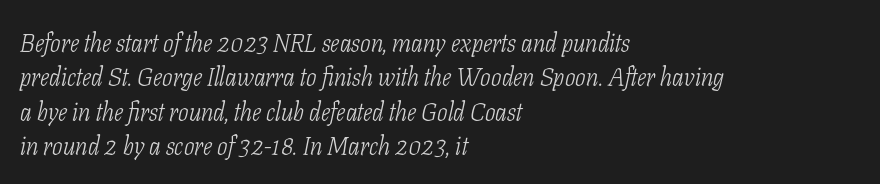
The image shows 25 px text type, italic (leaning right); set left-aligned, normal line spacing (1.38x), normal letter spacing, not underlined.
